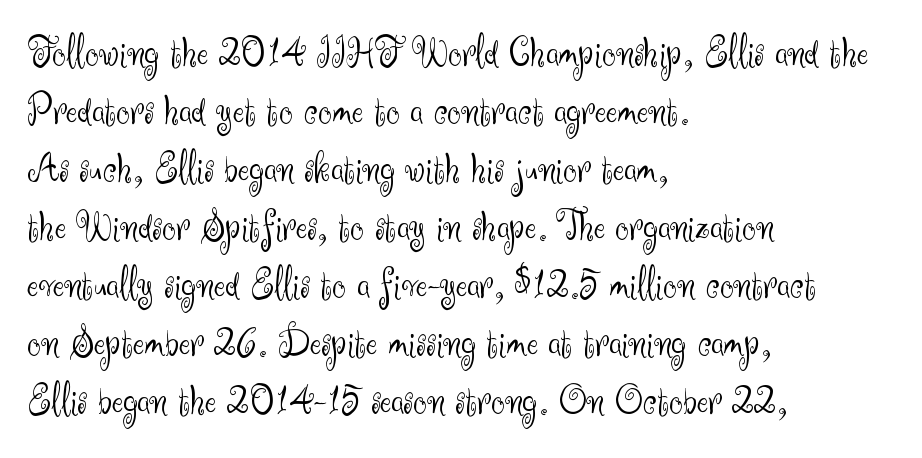
{"serif": "no", "italic": "no", "bold": "no", "weight": "light", "width": "normal", "stroke_contrast": "medium", "x_height": "small", "monospaced": "no", "underline": "no", "align": "left", "line_spacing": "normal", "line_spacing_ratio": 1.35, "letter_spacing": "normal", "letter_spacing_em": 0.0, "glyph_px": 43}
